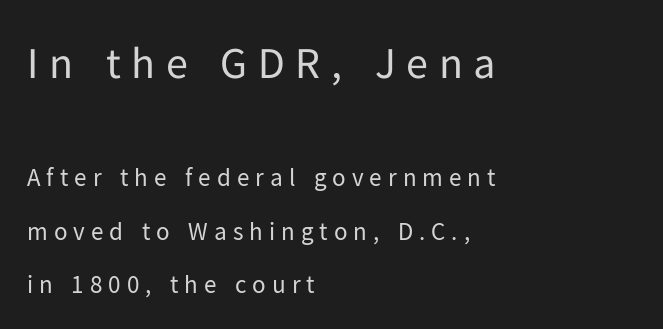
Q: Is the text bold? A: No.
Q: Is the text italic (slanted)? A: No, it is upright.
Q: Is the typeface a serif or a sans-serif typeface? A: Sans-serif.
Q: Is the text underlined? A: No.
Q: How is the paragraph aligned? A: Left-aligned.
Q: Is the spacing between letters normal or unusually wide? A: Unusually wide.
Q: Is the spacing between lines tight, normal or loose? A: Loose.
Q: Which block of text is set in a larger size, the first (top) or the second (bottom)? A: The first (top) one.
Q: Width (condensed, normal, or wide)? A: Normal.
Q: Stroke contrast? A: Low.
Q: x-height? A: Medium.
Q: Monospaced? A: No.
